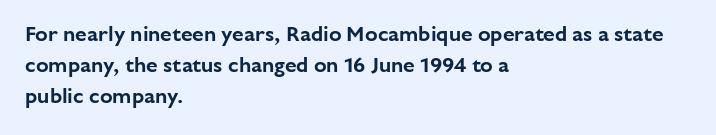
{"italic": "no", "underline": "no", "align": "left", "line_spacing": "normal", "line_spacing_ratio": 1.48, "letter_spacing": "normal", "letter_spacing_em": 0.0, "glyph_px": 21}
